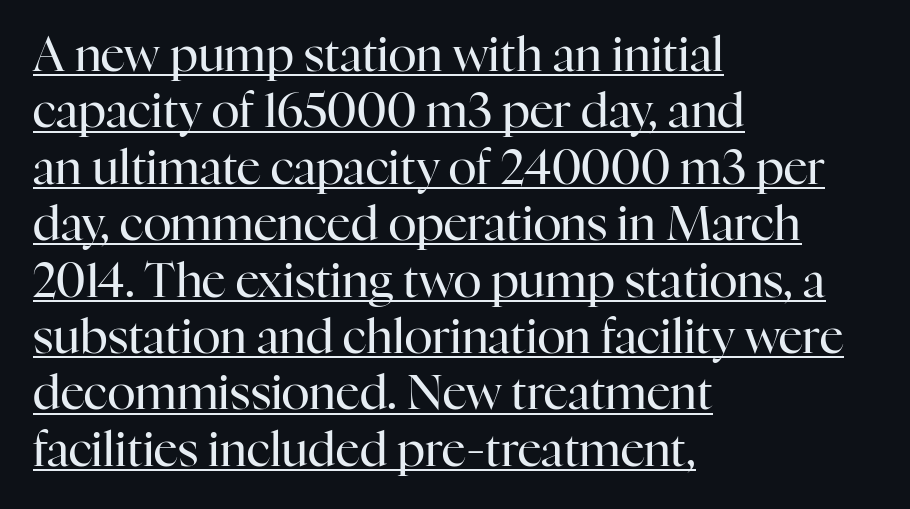
The image shows 47 px regular-weight serif type, upright; set left-aligned, line spacing 1.2x, normal letter spacing, underlined; high stroke contrast and a medium x-height.
